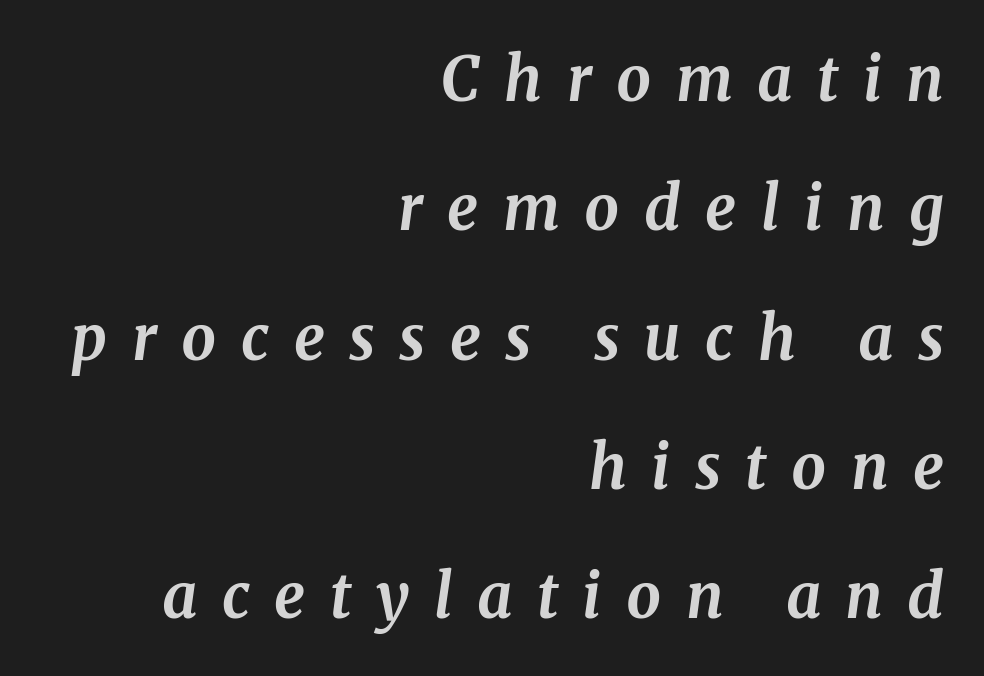
{"serif": "yes", "italic": "yes", "lean": "right", "slant_degrees": 8, "bold": "yes", "weight": "bold", "width": "normal", "stroke_contrast": "medium", "x_height": "medium", "monospaced": "no", "underline": "no", "align": "right", "line_spacing": "loose", "line_spacing_ratio": 2.12, "letter_spacing": "wide", "letter_spacing_em": 0.4, "glyph_px": 61}
